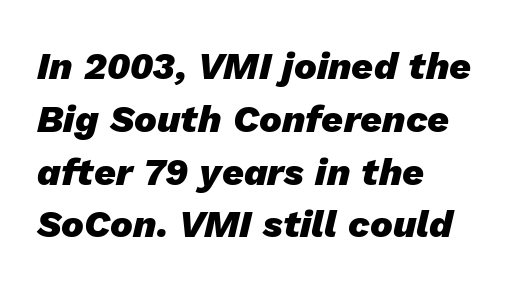
You could not count columns in this text — the font is proportionally spaced. Words float on clear page, feet unadorned. The vertical gap from one line to the next is medium. Leftover space on each line is placed entirely after the last word. Notice how the stems are inclined rather than vertical — that's the hallmark of italics.
